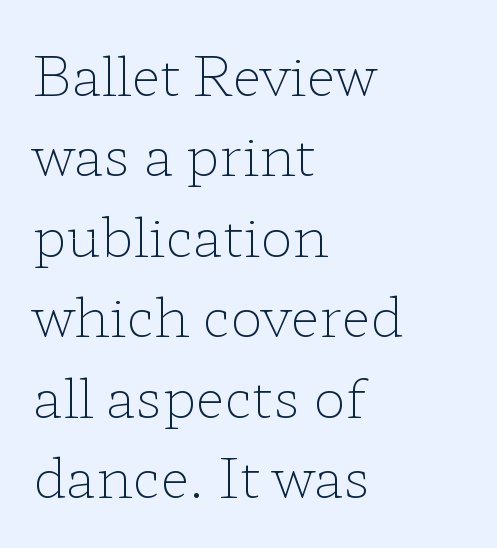
Horizontally, the lines are justified to the leading edge only. Rows of type keep a routine distance in the vertical direction. No letter is thick-stroked: the sample isn't bold. The passage shown is not underscored anywhere. A typesetter would label this face a serif.
